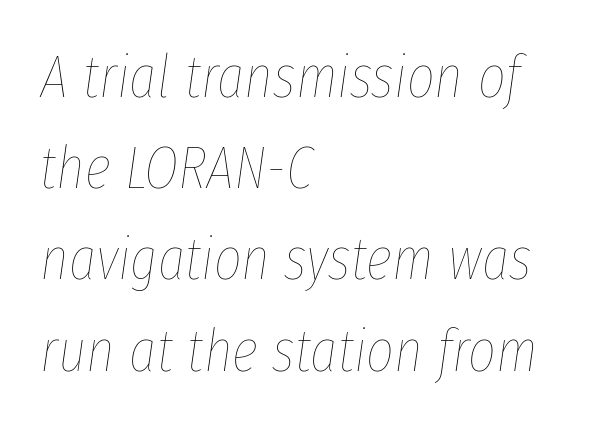
Check under the words: just untouched page. What's the leading like? Ordinary, nothing unusual. No heavy texture on the line: the type isn't bold. Tracking here is standard; glyphs follow each other at the usual distance. The lettering tilts uniformly, giving the passage an italic look. Each letter keeps its own natural width here, so spacing adapts to shape.
